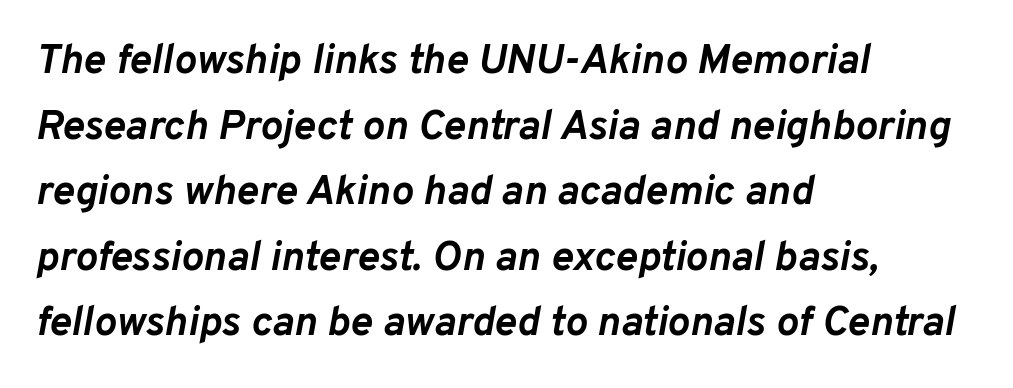
Q: Is the text bold? A: Yes.
Q: Is the text italic (slanted)? A: Yes, it leans right by about 10 degrees.
Q: Is the text underlined? A: No.
Q: How is the paragraph aligned? A: Left-aligned.
Q: Is the spacing between letters normal or unusually wide? A: Normal.
Q: Is the spacing between lines tight, normal or loose? A: Normal.
Q: Width (condensed, normal, or wide)? A: Normal.
Q: Stroke contrast? A: Low.
Q: x-height? A: Medium.
Q: Monospaced? A: No.
